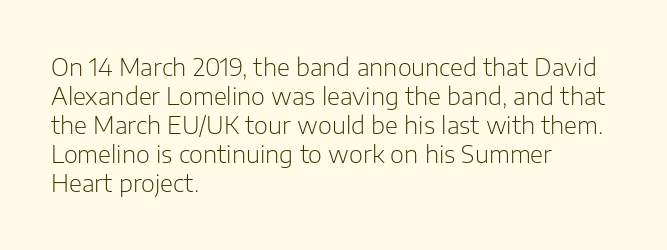
The strokes carry an ordinary text weight at most. Default kerning and tracking; the words read as compact shapes. The gap between lines stays unmarked. Does the lettering tilt? It doesn't — this is upright.
